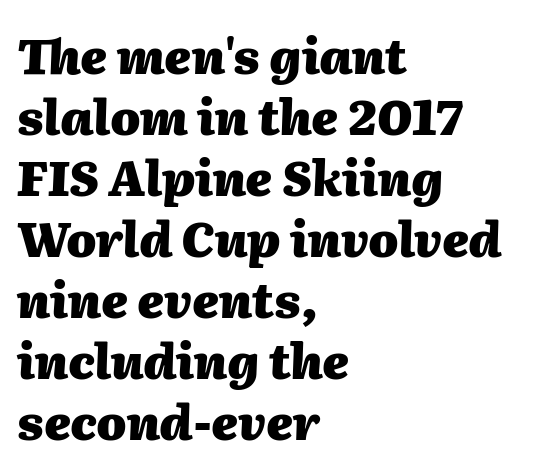
As a designer I'd log this as weight 700, bold. The face used here is rendered with its standard letterfit. A typesetter would call this leading conventional body-copy spacing. Compared with ordinary roman type, these characters are visibly tilted.
